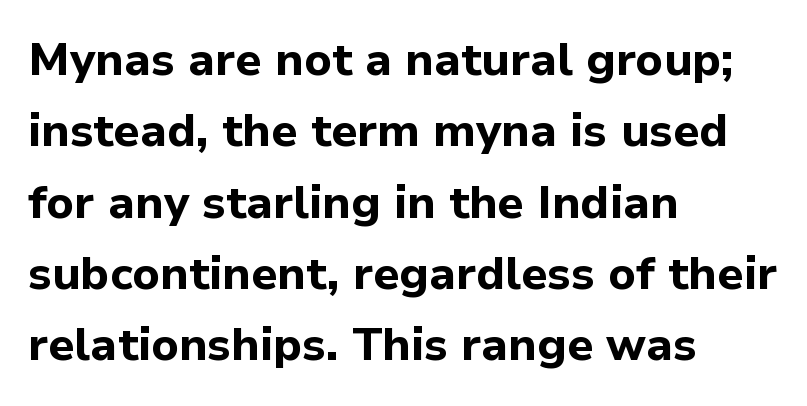
The glyphs in this specimen are sans serif. Short note: letters normally spaced. The rag falls on the right side of this text block. Is the type bold? Yes — the strokes are clearly thick and heavy.
